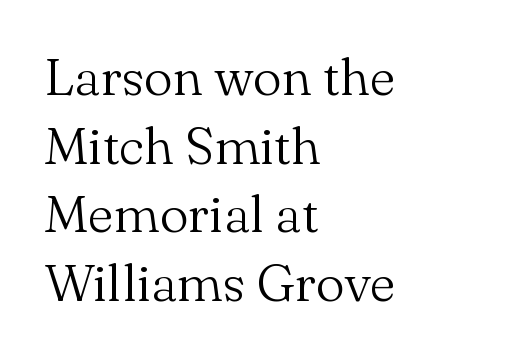
Yep, those are serifs on the letters. Proportional: the letters do not fall into vertical columns. Each word holds together tightly as a unit, with standard inter-letter gaps. Compared with a typical body face, this is equally light or lighter still.
